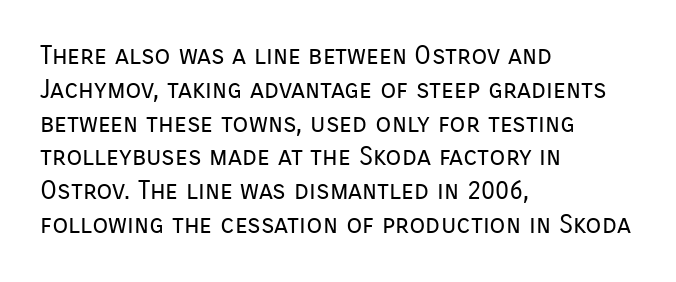
Descenders are the only things crossing below the line. Vertical strokes here are truly vertical. Compared with typical paragraphs, the rows here are spaced about the same. The setting favours the left margin, as ordinary paragraphs usually do.
